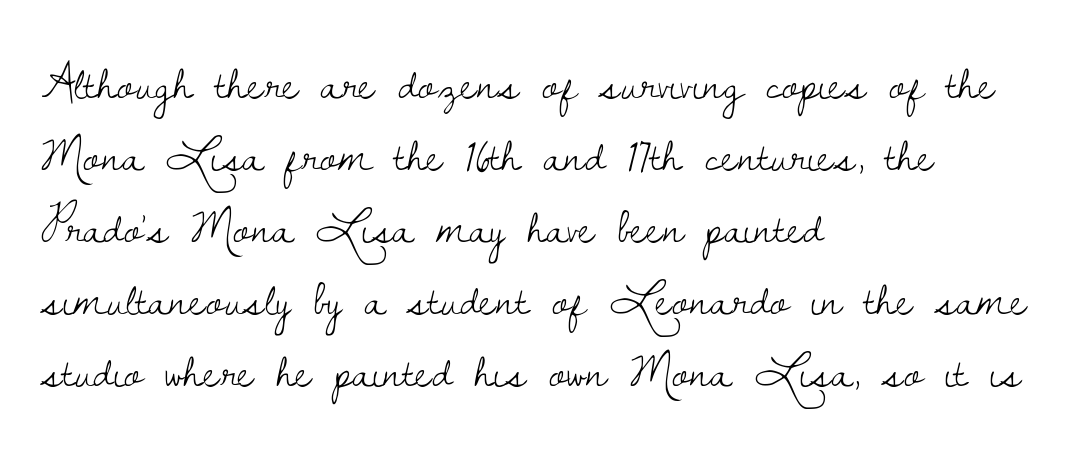
{"serif": "yes", "bold": "no", "weight": "light", "width": "normal", "stroke_contrast": "low", "x_height": "small", "monospaced": "no", "underline": "no", "align": "left", "line_spacing": "normal", "line_spacing_ratio": 1.44, "letter_spacing": "normal", "letter_spacing_em": 0.0, "glyph_px": 50}
